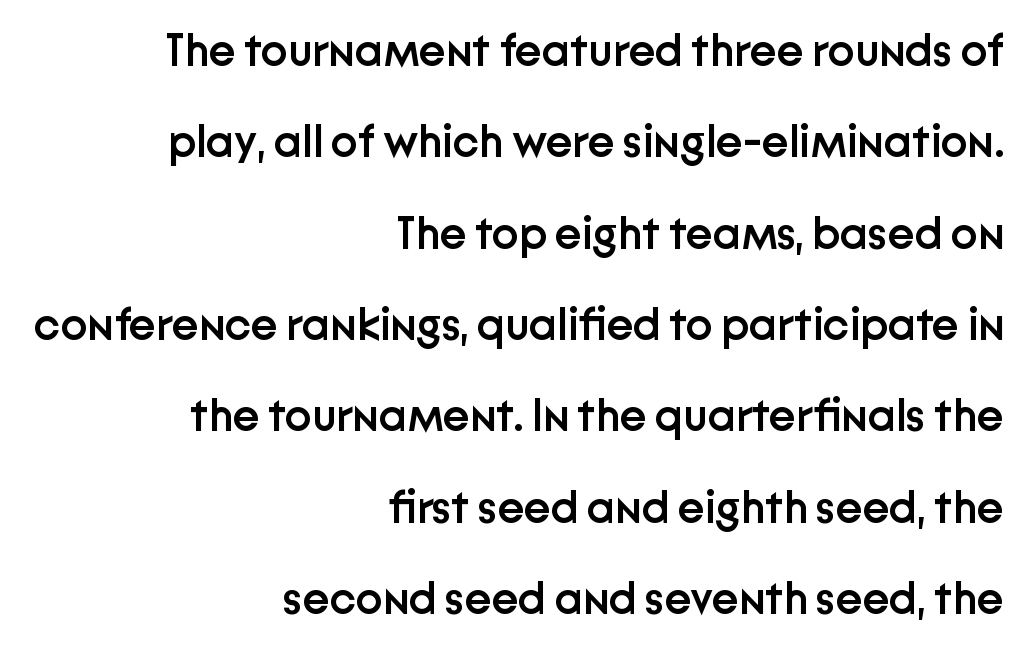
{"serif": "no", "italic": "no", "bold": "semi", "weight": "semibold", "width": "normal", "stroke_contrast": "low", "x_height": "medium", "monospaced": "no", "underline": "no", "align": "right", "line_spacing": "loose", "line_spacing_ratio": 2.03, "letter_spacing": "normal", "letter_spacing_em": 0.0, "glyph_px": 45}
